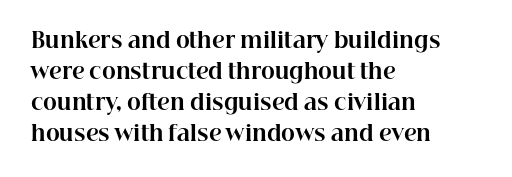
Posture: vertical. A classic flush-left, rag-right setting is used for this passage. Horizontal bands of white between lines are of average thickness. Each word holds together tightly as a unit, with standard inter-letter gaps. The font is running at its bold setting.
